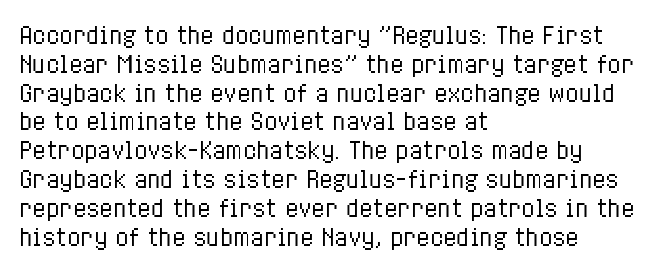
No extra ink here — the face is not bold. The ragged edge is on the right, which tells us the setting is flush left. Decoration check: the copy has no underline. Between one letter and the next there's only the usual sliver of space. No italicization has been applied; the sample stays upright. Successive baselines arrive at the customary interval.
